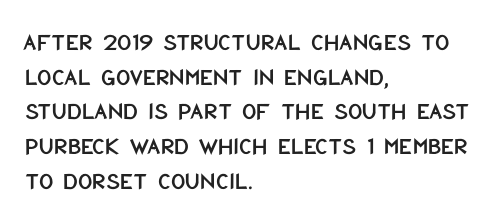
The image shows 25 px text type, upright; set left-aligned, normal line spacing (1.39x), normal letter spacing, not underlined.
